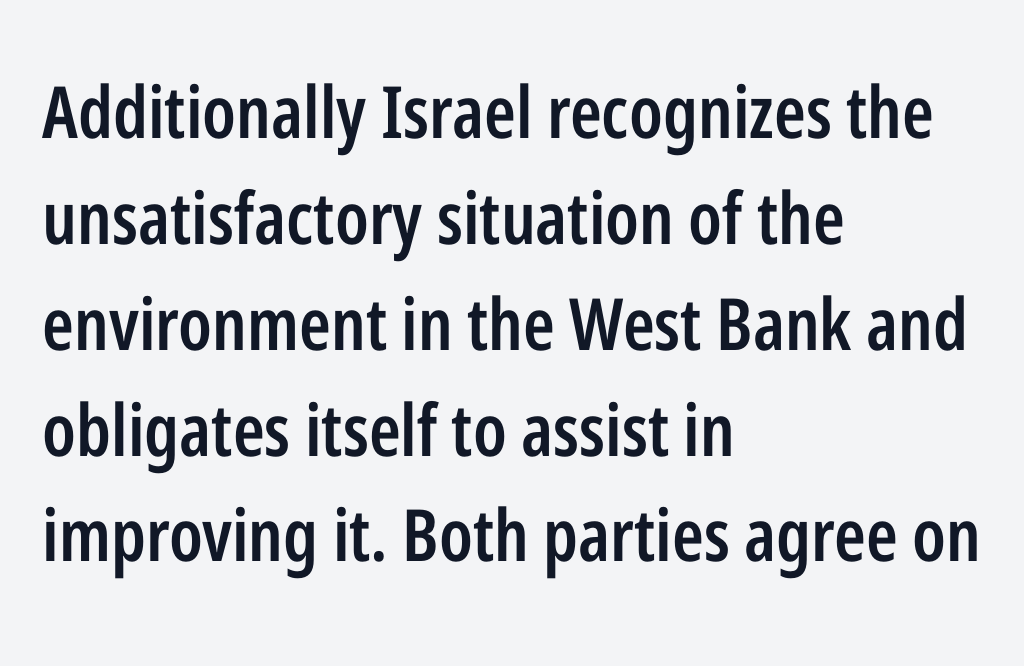
{"serif": "no", "italic": "no", "bold": "semi", "weight": "semibold", "width": "condensed", "stroke_contrast": "low", "x_height": "medium", "monospaced": "no", "underline": "no", "align": "left", "line_spacing": "normal", "line_spacing_ratio": 1.47, "letter_spacing": "normal", "letter_spacing_em": 0.0, "glyph_px": 72}
